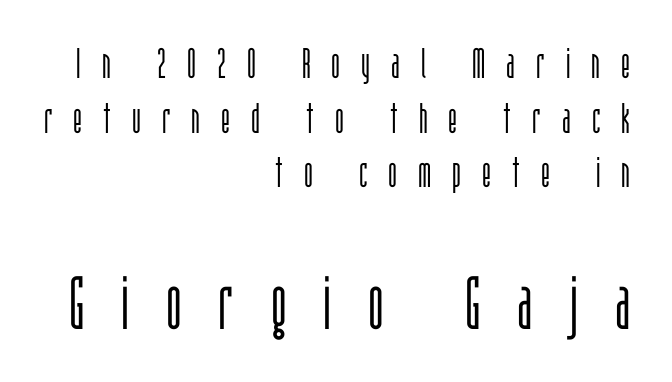
{"serif": "no", "italic": "no", "bold": "no", "weight": "light", "width": "condensed", "stroke_contrast": "low", "x_height": "large", "monospaced": "no", "underline": "no", "align": "right", "line_spacing": "normal", "line_spacing_ratio": 1.3, "letter_spacing": "wide", "letter_spacing_em": 0.5, "larger_block": "second", "size_ratio": 1.76, "glyph_px": 74}
